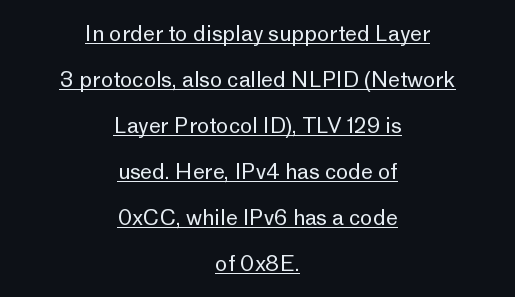
{"italic": "no", "bold": "no", "underline": "yes", "align": "center", "line_spacing": "loose", "line_spacing_ratio": 2.19, "letter_spacing": "normal", "letter_spacing_em": 0.0, "glyph_px": 21}
